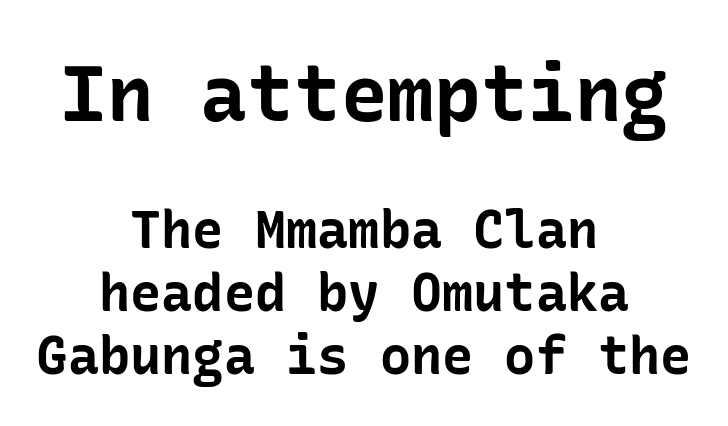
Q: Is the text bold? A: Yes.
Q: Is the text italic (slanted)? A: No, it is upright.
Q: Is the typeface a serif or a sans-serif typeface? A: Sans-serif.
Q: Is the text underlined? A: No.
Q: How is the paragraph aligned? A: Centered.
Q: Is the spacing between letters normal or unusually wide? A: Normal.
Q: Which block of text is set in a larger size, the first (top) or the second (bottom)? A: The first (top) one.
Q: Width (condensed, normal, or wide)? A: Normal.
Q: Stroke contrast? A: Low.
Q: x-height? A: Medium.
